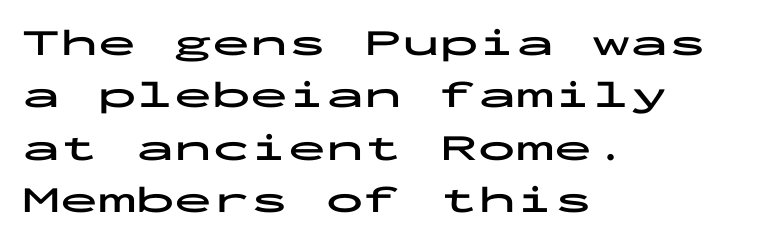
The image shows 38 px bold, wide sans-serif type, upright, monospaced; set left-aligned, normal line spacing (1.38x), normal letter spacing, not underlined; low stroke contrast and a medium x-height.
